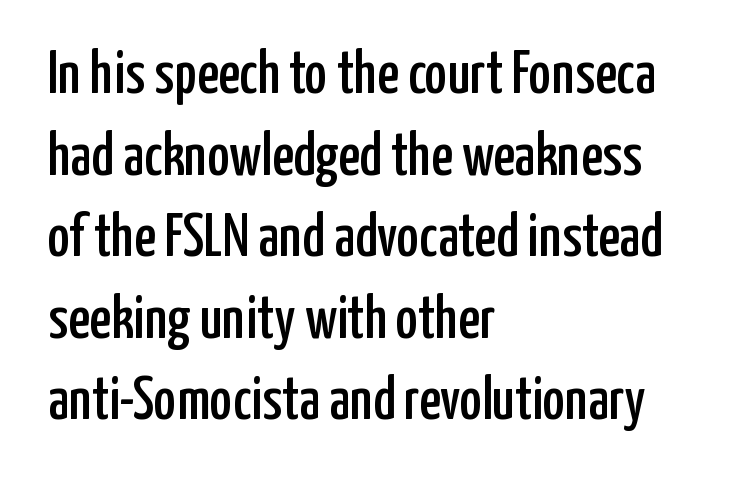
The specimen reads as upright at a glance. Check under the words: just untouched page. Normally led — the rows are evenly, conventionally spaced. Looks like regular typesetting: each glyph gets only the width it needs.
